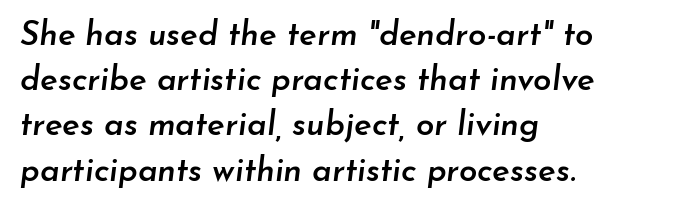
{"italic": "yes", "lean": "right", "slant_degrees": 7, "bold": "semi", "weight": "semibold", "width": "normal", "stroke_contrast": "low", "x_height": "small", "monospaced": "no", "underline": "no", "align": "left", "line_spacing": "normal", "line_spacing_ratio": 1.37, "letter_spacing": "normal", "letter_spacing_em": 0.0, "glyph_px": 33}
